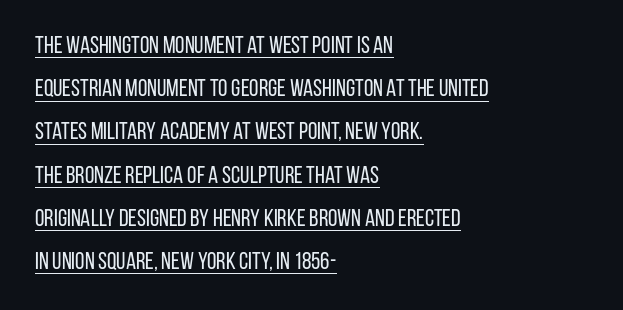
{"italic": "no", "bold": "no", "underline": "yes", "align": "left", "line_spacing_ratio": 1.8, "letter_spacing": "normal", "letter_spacing_em": 0.0, "glyph_px": 24}
